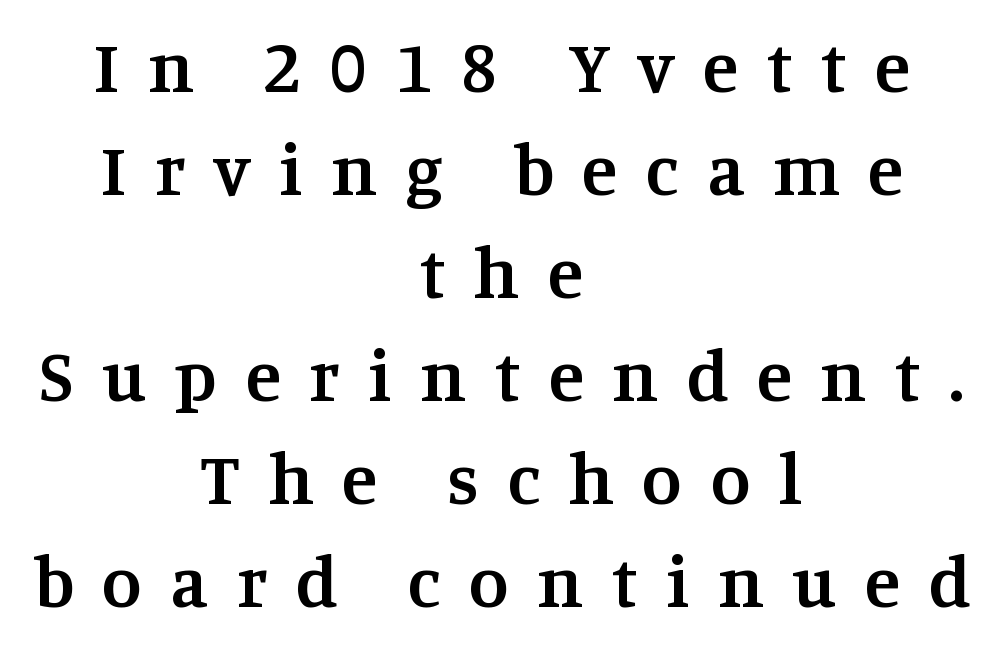
The image shows 73 px semibold serif type, upright; set centered, normal line spacing (1.41x), unusually wide letter spacing (+0.39 em), not underlined; medium stroke contrast and a large x-height.
